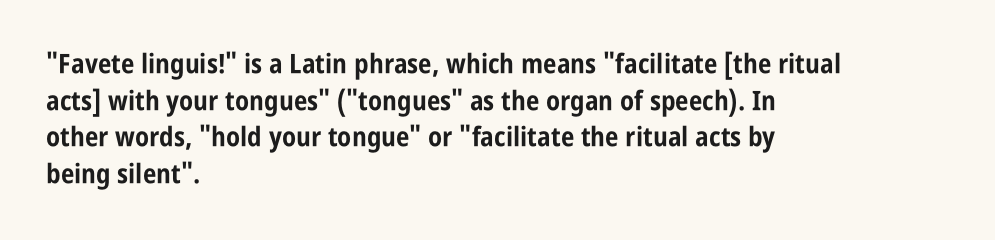
Casual observation: everything's shoved over to the left. Look at the tracking — it's just the regular setting, nothing added. The rendering uses a moderate line-height, typical for paragraphs. Decoration check: the copy has no underline. The face used here has the dense, thick strokes of a bold. The typography opts for an upright posture over an oblique one.
